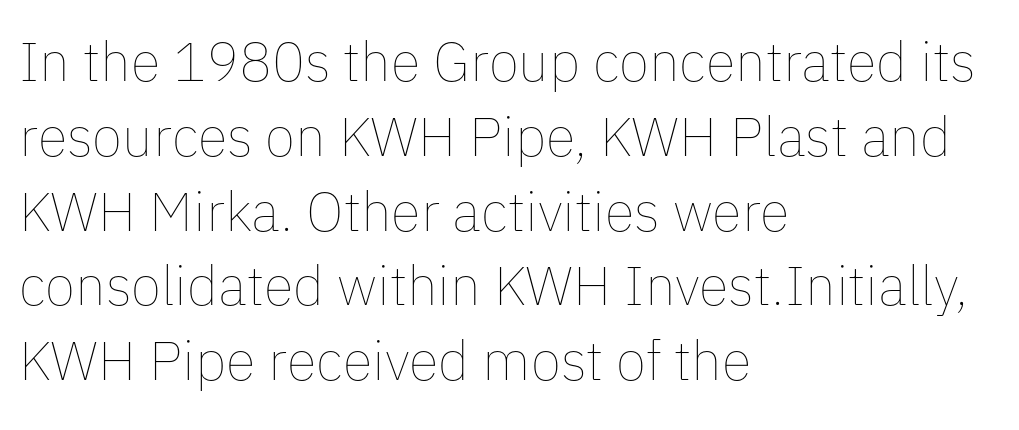
The font's upright variant was chosen for this text. Visually the block forms a straight wall on the left and a jagged coastline on the right. Underlining? Definitely not there. Students, note that the glyphs here touch the page at normal intervals. Looks like regular typesetting: each glyph gets only the width it needs.
